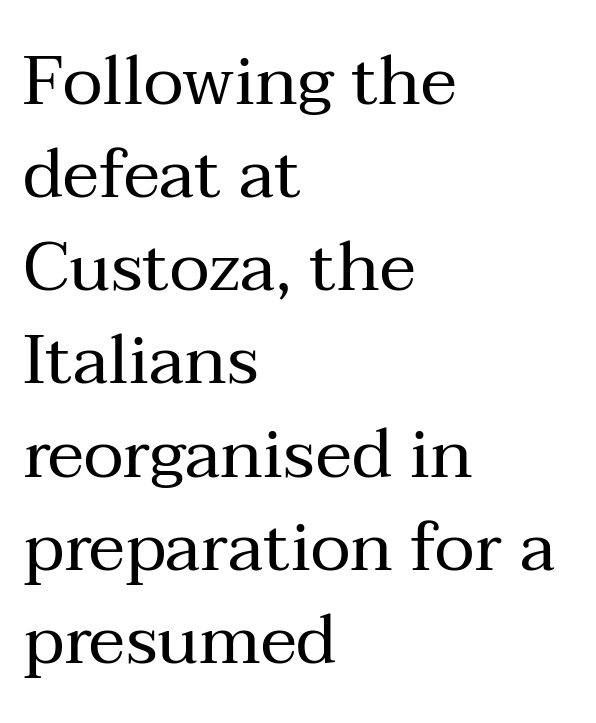
Q: Is the text bold? A: No.
Q: Is the text italic (slanted)? A: No, it is upright.
Q: Is the typeface a serif or a sans-serif typeface? A: Serif.
Q: Is the text underlined? A: No.
Q: How is the paragraph aligned? A: Left-aligned.
Q: Is the spacing between letters normal or unusually wide? A: Normal.
Q: Is the spacing between lines tight, normal or loose? A: Normal.
Q: Width (condensed, normal, or wide)? A: Normal.
Q: Stroke contrast? A: Medium.
Q: x-height? A: Medium.
Q: Monospaced? A: No.
